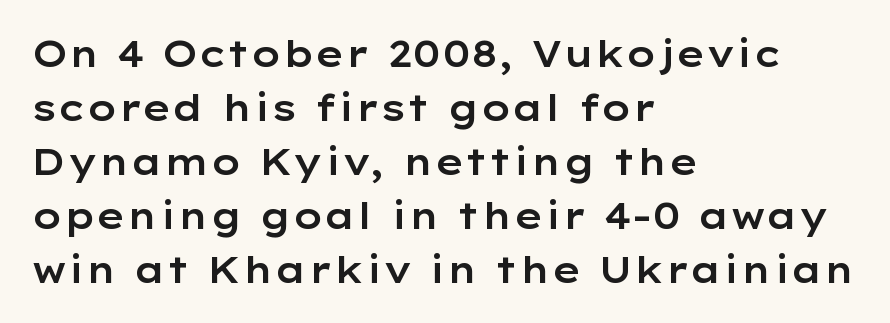
Q: Is the text italic (slanted)? A: No, it is upright.
Q: Is the typeface a serif or a sans-serif typeface? A: Sans-serif.
Q: Is the text underlined? A: No.
Q: How is the paragraph aligned? A: Left-aligned.
Q: Is the spacing between letters normal or unusually wide? A: Normal.
Q: Is the spacing between lines tight, normal or loose? A: Normal.
Q: Width (condensed, normal, or wide)? A: Wide.
Q: Stroke contrast? A: Low.
Q: x-height? A: Medium.
Q: Monospaced? A: No.
